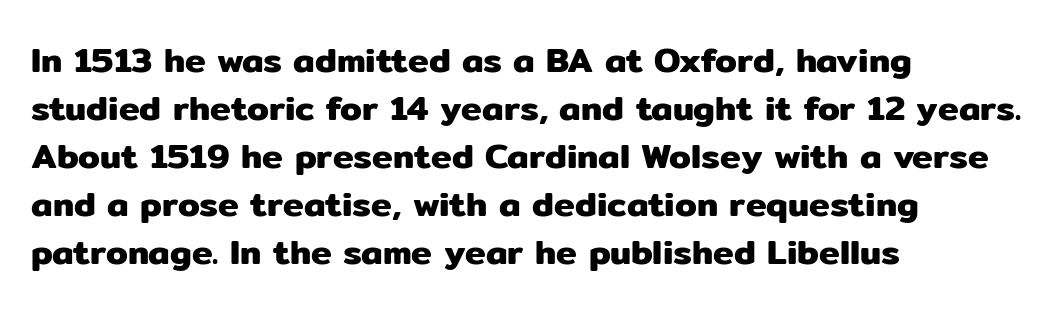
When letters stand straight like this, we call the style roman or upright. The leading is moderate, giving the passage an even texture. A typesetter would call this proportional, since set widths differ per character. Check where the strokes stop: nothing finishes them off — pure sans. The letterforms sit shoulder to shoulder at normal distance. The specimen omits any rule beneath the text block's lines.
